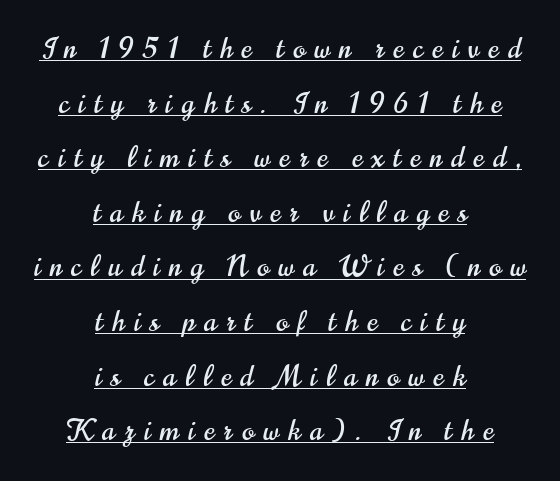
The image shows 28 px condensed sans-serif type; set centered, loose line spacing (1.95x), unusually wide letter spacing (+0.34 em), underlined; high stroke contrast and a small x-height.
